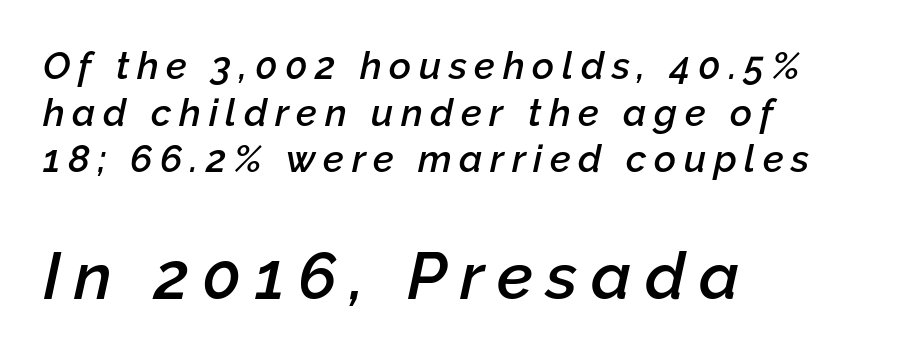
This sample is left-justified, so line endings fall wherever the words run out. Scale increases going downward across the two blocks. The passage shown leans; its letterforms are oblique. Descender tails drop into unmarked territory.
